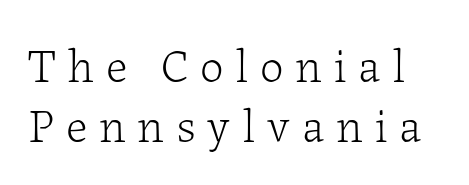
Q: Is the text bold? A: No.
Q: Is the text italic (slanted)? A: No, it is upright.
Q: Is the typeface a serif or a sans-serif typeface? A: Serif.
Q: Is the text underlined? A: No.
Q: Is the spacing between letters normal or unusually wide? A: Unusually wide.
Q: Is the spacing between lines tight, normal or loose? A: Normal.
Q: Width (condensed, normal, or wide)? A: Normal.
Q: Stroke contrast? A: Low.
Q: x-height? A: Medium.
Q: Monospaced? A: No.
